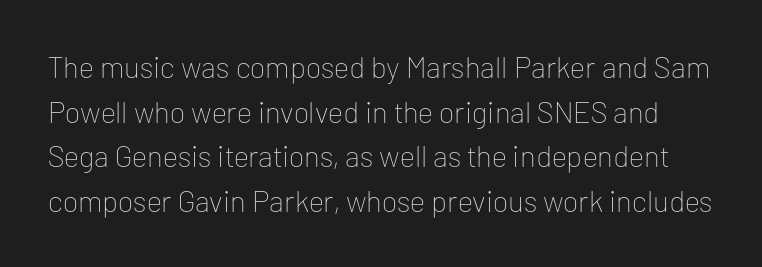
Normally led — the rows are evenly, conventionally spaced. Examine the stroke ends and you'll find no serifs. The font's upright variant was chosen for this text. This sample uses plain, unmodified letter spacing.
